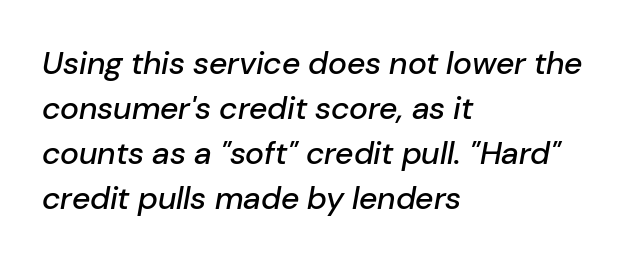
The image shows 32 px text type, italic (leaning right); set left-aligned, normal line spacing (1.41x), normal letter spacing, not underlined; low stroke contrast and a medium x-height.
